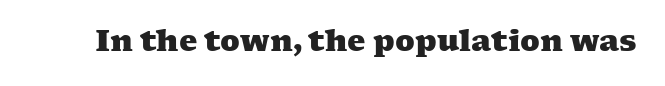
Tracking here is standard; glyphs follow each other at the usual distance. The zone under the glyphs is completely vacant. Is this a fixed-width face? No — the glyphs have proportional, varying widths. Yep, those are serifs on the letters.
